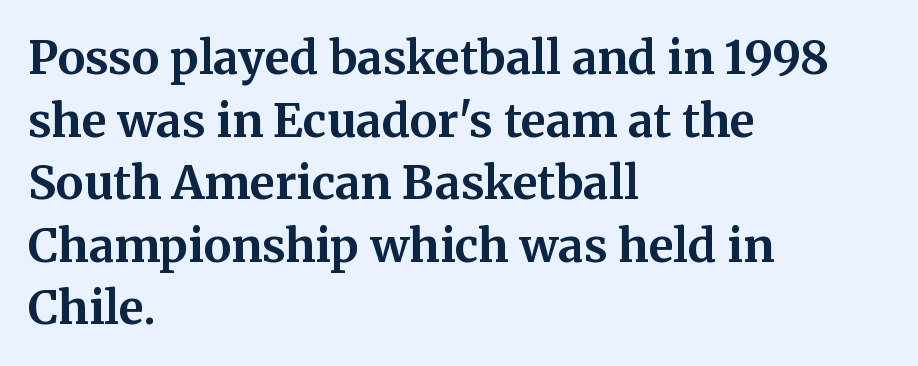
{"serif": "yes", "italic": "no", "bold": "yes", "weight": "bold", "width": "normal", "stroke_contrast": "medium", "x_height": "medium", "monospaced": "no", "underline": "no", "align": "left", "line_spacing": "normal", "line_spacing_ratio": 1.36, "letter_spacing": "normal", "letter_spacing_em": 0.0, "glyph_px": 46}
